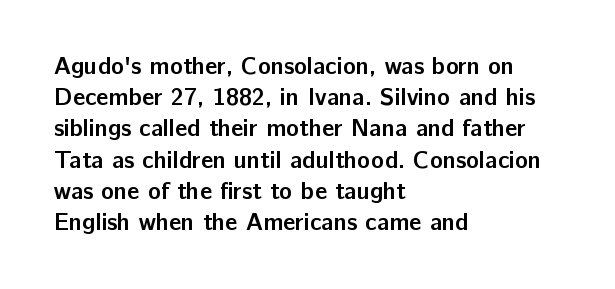
Every letter is thick-stroked: bold, no question. Line starts are locked; line ends wander. What's the leading like? Ordinary, nothing unusual. Glance below the letters and you will spot only blank space.
